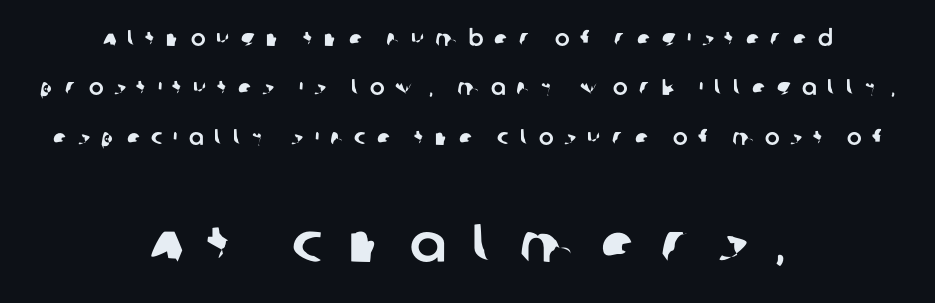
The image shows 54 px sans-serif type; set centered, loose line spacing (2.25x), unusually wide letter spacing (+0.49 em), not underlined; the second (bottom) block is 2.45x larger; low stroke contrast and a large x-height.
